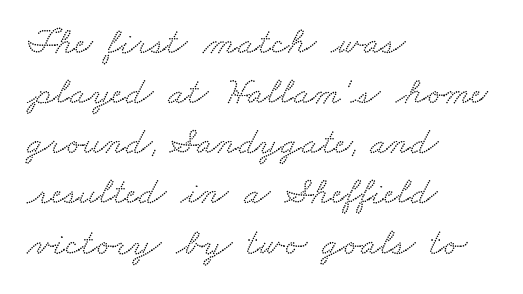
Is this a fixed-width face? No — the glyphs have proportional, varying widths. The designer left line spacing at the default. The compositor pushed each line to the left boundary. Check the space under the baseline: it is left empty.
